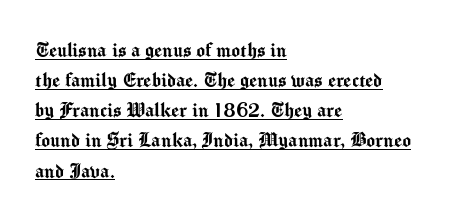
{"italic": "no", "underline": "yes", "align": "left", "line_spacing": "normal", "line_spacing_ratio": 1.31, "letter_spacing": "normal", "letter_spacing_em": 0.0, "glyph_px": 23}
